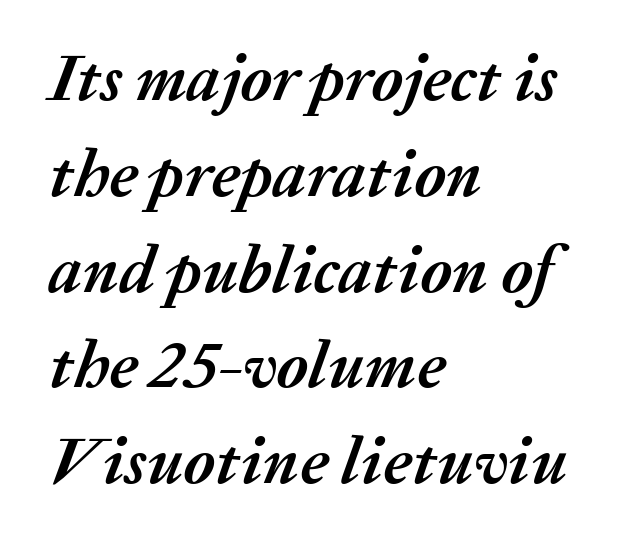
Vertical spacing — default. Caption: standard tracking, unaltered. Check the space under the baseline: it is left empty. This sample is left-justified, so line endings fall wherever the words run out. Varying glyph widths throughout — classic text-font behaviour.
